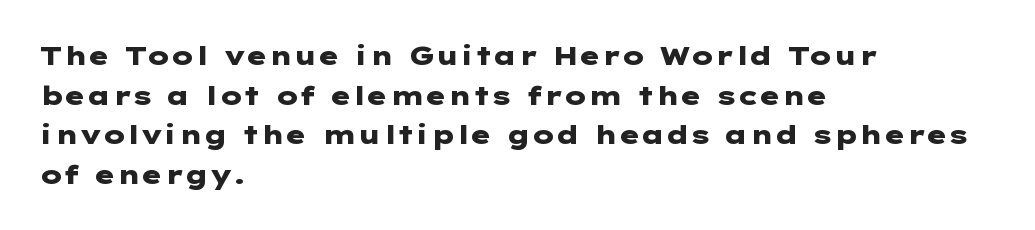
{"italic": "no", "bold": "yes", "underline": "no", "align": "left", "line_spacing": "normal", "line_spacing_ratio": 1.52, "letter_spacing": "normal", "letter_spacing_em": 0.0, "glyph_px": 26}
